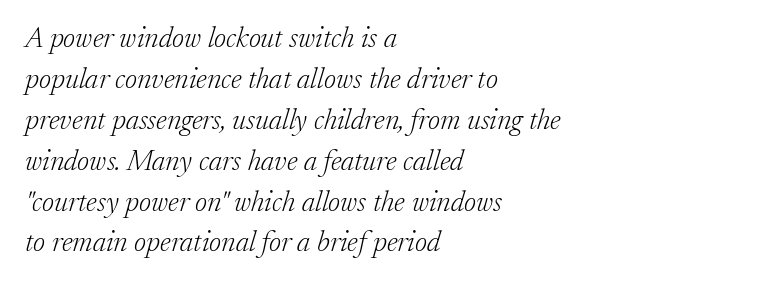
The image shows 29 px light serif type, italic (leaning right); set left-aligned, normal line spacing (1.41x), normal letter spacing, not underlined; low stroke contrast and a medium x-height.
